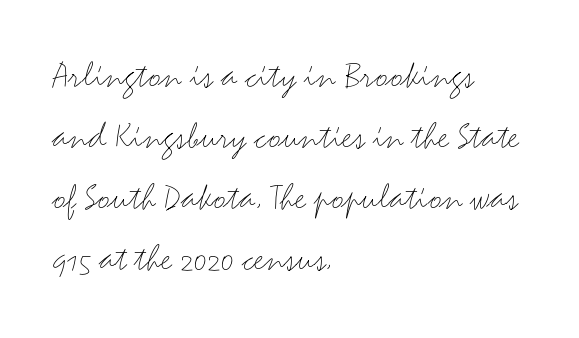
Q: Is the text bold? A: No.
Q: Is the text italic (slanted)? A: Yes.
Q: Is the typeface a serif or a sans-serif typeface? A: Sans-serif.
Q: Is the text underlined? A: No.
Q: How is the paragraph aligned? A: Left-aligned.
Q: Is the spacing between letters normal or unusually wide? A: Normal.
Q: Is the spacing between lines tight, normal or loose? A: Normal.
Q: Width (condensed, normal, or wide)? A: Wide.
Q: Stroke contrast? A: Medium.
Q: x-height? A: Small.
Q: Monospaced? A: No.
